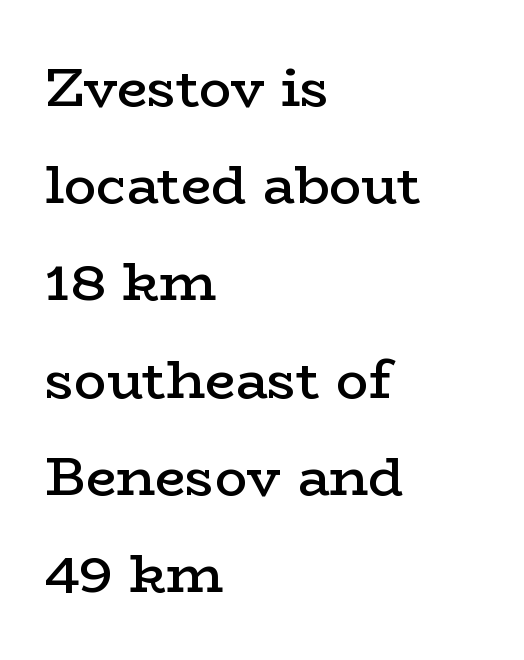
{"serif": "yes", "italic": "no", "bold": "semi", "weight": "semibold", "width": "wide", "stroke_contrast": "low", "x_height": "medium", "monospaced": "no", "underline": "no", "align": "left", "line_spacing_ratio": 1.8, "letter_spacing": "normal", "letter_spacing_em": 0.0, "glyph_px": 54}
